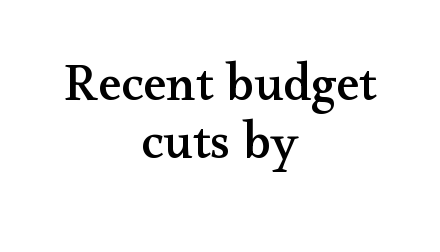
{"serif": "yes", "italic": "no", "width": "wide", "stroke_contrast": "medium", "x_height": "small", "monospaced": "no", "underline": "no", "align": "center", "line_spacing": "tight", "line_spacing_ratio": 1.12, "letter_spacing": "normal", "letter_spacing_em": 0.0, "glyph_px": 52}
